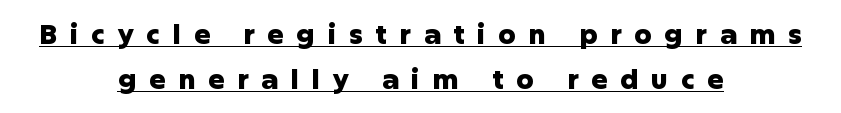
{"italic": "no", "bold": "yes", "underline": "yes", "align": "center", "line_spacing": "normal", "line_spacing_ratio": 1.65, "letter_spacing": "wide", "letter_spacing_em": 0.47, "glyph_px": 27}
